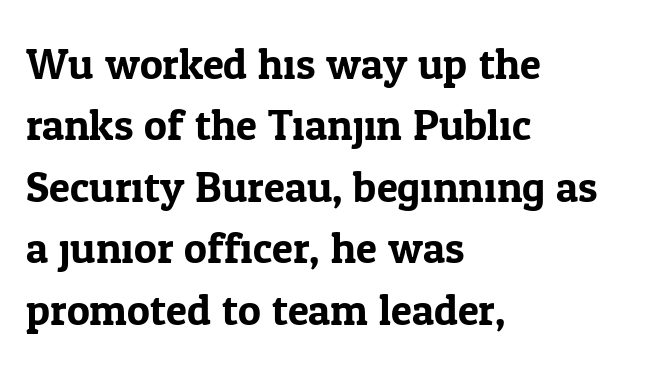
Q: Is the text italic (slanted)? A: No, it is upright.
Q: Is the typeface a serif or a sans-serif typeface? A: Serif.
Q: Is the text underlined? A: No.
Q: How is the paragraph aligned? A: Left-aligned.
Q: Is the spacing between letters normal or unusually wide? A: Normal.
Q: Is the spacing between lines tight, normal or loose? A: Normal.
Q: Width (condensed, normal, or wide)? A: Normal.
Q: Stroke contrast? A: Low.
Q: x-height? A: Medium.
Q: Monospaced? A: No.
